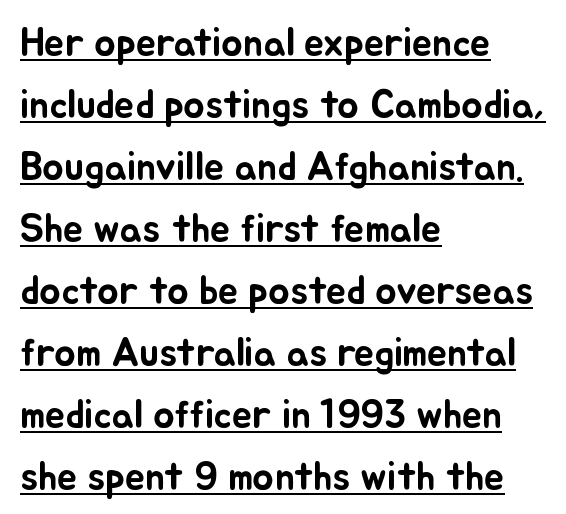
The image shows 40 px text type, upright; set left-aligned, normal line spacing (1.55x), normal letter spacing, underlined; low stroke contrast and a small x-height.
